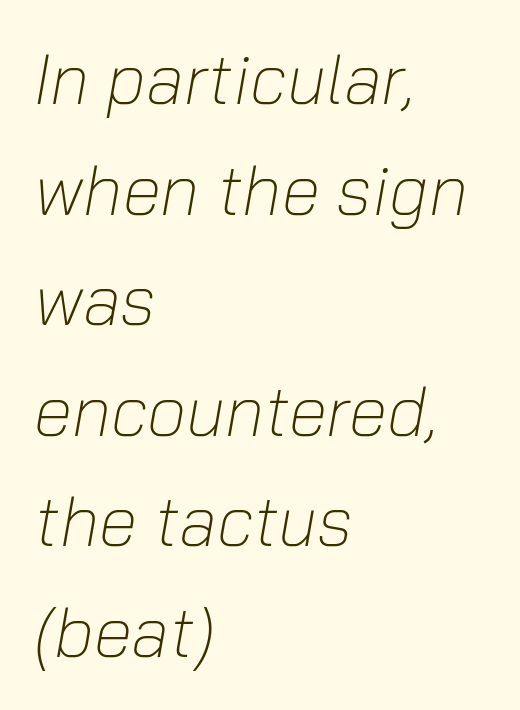
The zone under the glyphs is completely vacant. Tracking here is standard; glyphs follow each other at the usual distance. Quick note: italic. Typeset ragged right — the left edge is the straight one.
